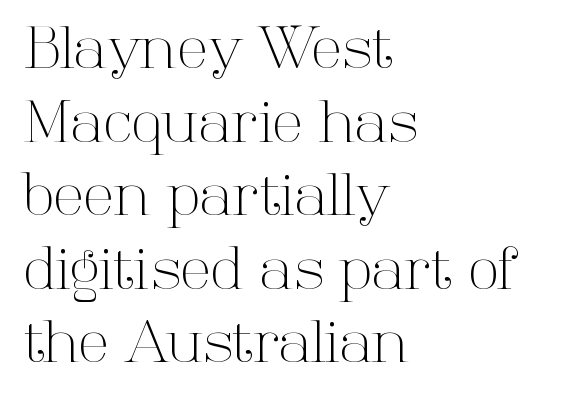
You can tell from the footed stems that serif type was used. You could not count columns in this text — the font is proportionally spaced. Line starts are locked; line ends wander. Observe the ordinary spacing: letters are neighbours, not strangers. Line spacing here is normal.
